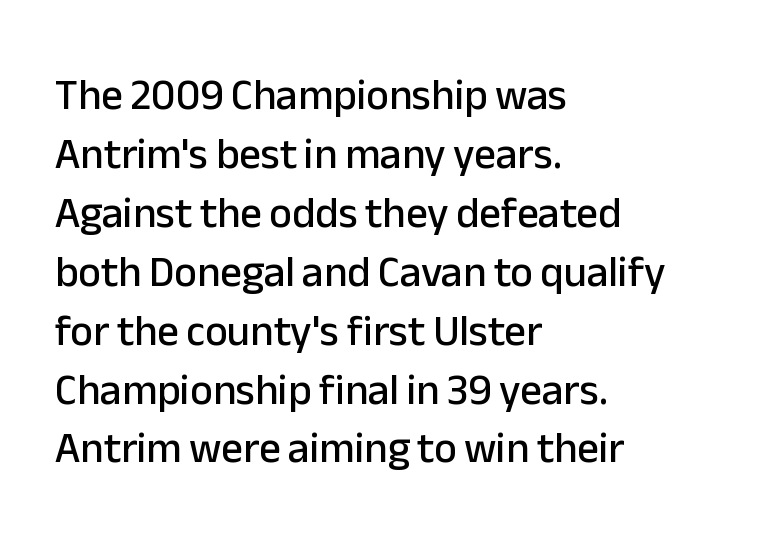
{"serif": "no", "italic": "no", "width": "normal", "stroke_contrast": "low", "x_height": "medium", "monospaced": "no", "underline": "no", "align": "left", "line_spacing": "normal", "line_spacing_ratio": 1.37, "letter_spacing": "normal", "letter_spacing_em": 0.0, "glyph_px": 43}
